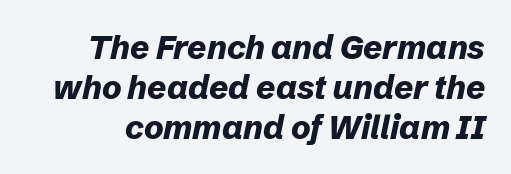
{"italic": "yes", "lean": "right", "slant_degrees": 12, "bold": "yes", "weight": "bold", "width": "normal", "stroke_contrast": "low", "x_height": "medium", "monospaced": "no", "underline": "no", "line_spacing_ratio": 1.21, "letter_spacing": "normal", "letter_spacing_em": 0.0, "glyph_px": 33}
